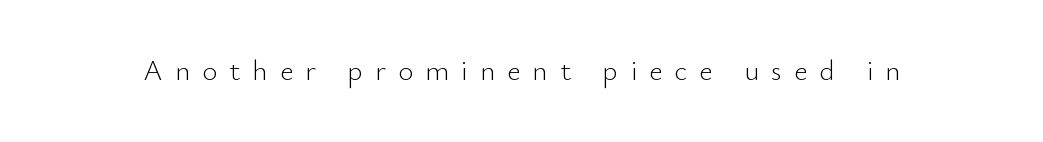
Is this a sans? Yes — the strokes have no serifs. Short note: letters widely spaced. Each letter keeps its own natural width here, so spacing adapts to shape. Any mark beneath the type? The region is blank. Each stroke keeps to a modest, everyday thickness or less. This sample uses an upright cut, with every glyph sitting square on the baseline.
